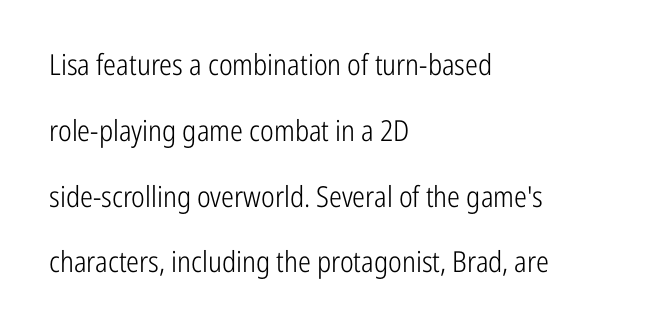
The image shows 29 px light, condensed sans-serif type, upright; set left-aligned, loose line spacing (2.27x), normal letter spacing, not underlined; low stroke contrast and a medium x-height.
